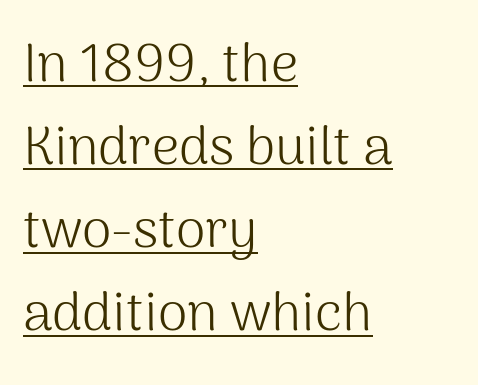
{"serif": "no", "italic": "no", "bold": "no", "weight": "light", "width": "normal", "stroke_contrast": "medium", "x_height": "medium", "monospaced": "no", "underline": "yes", "align": "left", "line_spacing": "normal", "line_spacing_ratio": 1.54, "letter_spacing": "normal", "letter_spacing_em": 0.0, "glyph_px": 54}
